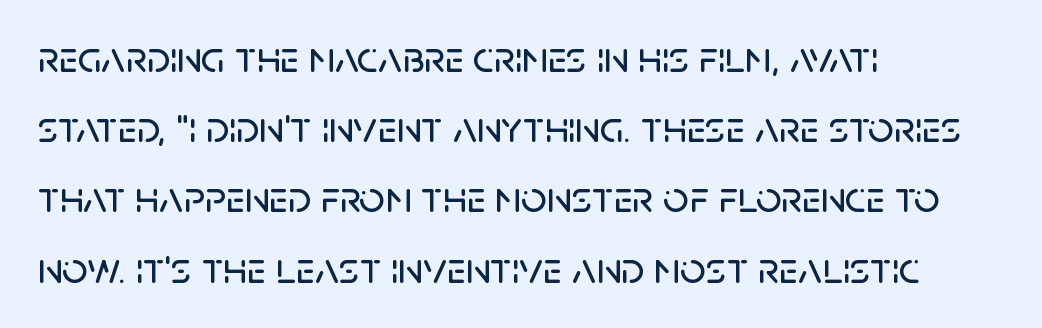
{"serif": "no", "italic": "no", "width": "normal", "stroke_contrast": "low", "x_height": "large", "monospaced": "no", "underline": "no", "align": "left", "line_spacing": "normal", "line_spacing_ratio": 1.56, "letter_spacing": "normal", "letter_spacing_em": 0.0, "glyph_px": 45}
